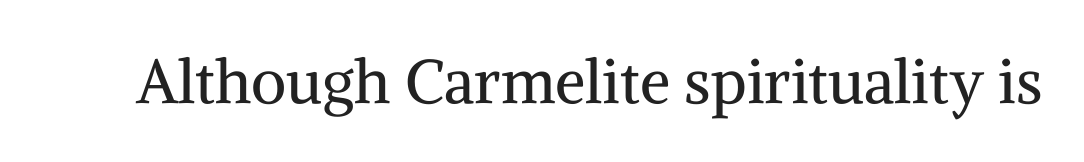
The image shows 61 px regular-weight serif type, upright; set normal letter spacing, not underlined; medium stroke contrast and a medium x-height.
